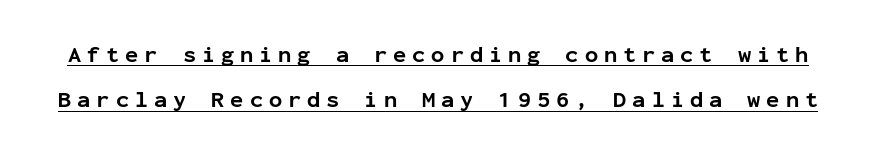
Q: Is the text bold? A: Yes.
Q: Is the text italic (slanted)? A: No, it is upright.
Q: Is the text underlined? A: Yes.
Q: Is the spacing between letters normal or unusually wide? A: Unusually wide.
Q: Is the spacing between lines tight, normal or loose? A: Loose.
